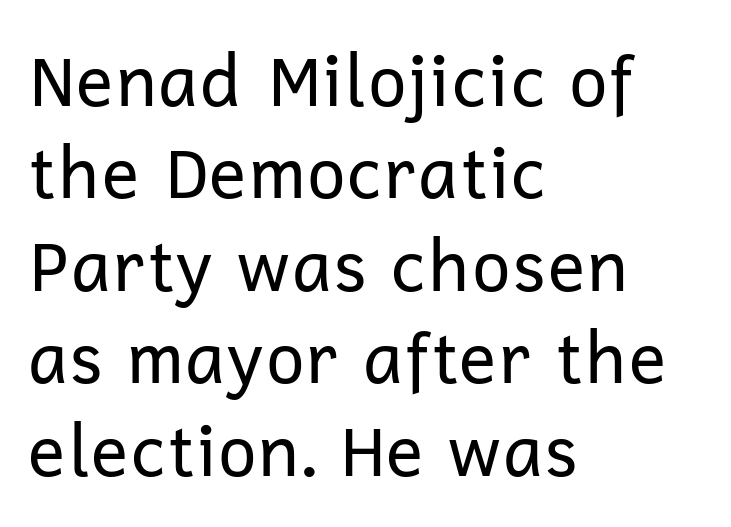
The passage shown is not underscored anywhere. To sum up the face: it is a sans, with no serifs. Looks like regular typesetting: each glyph gets only the width it needs. The weight tops out at a normal text grade.
